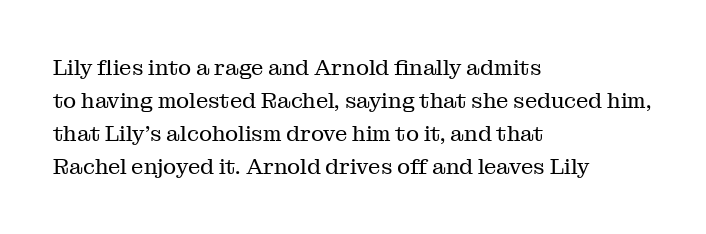
In terms of leading, this rendering sits right in the middle. Quick note: not italic, upright. Stems here are at most as thick as an everyday book face. Letter spacing: default.
